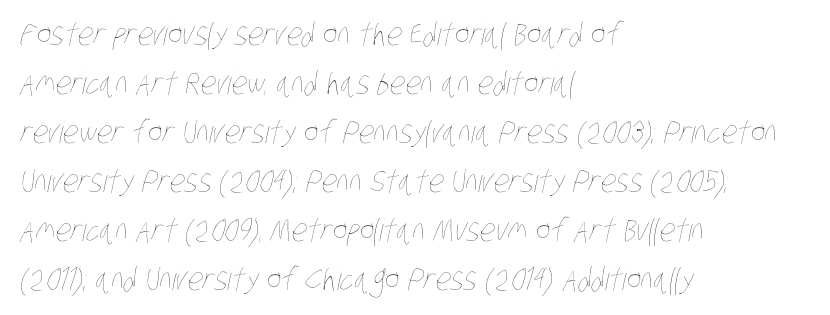
The image shows 31 px thin, condensed type; set left-aligned, normal line spacing (1.58x), normal letter spacing, not underlined; low stroke contrast and a large x-height.
